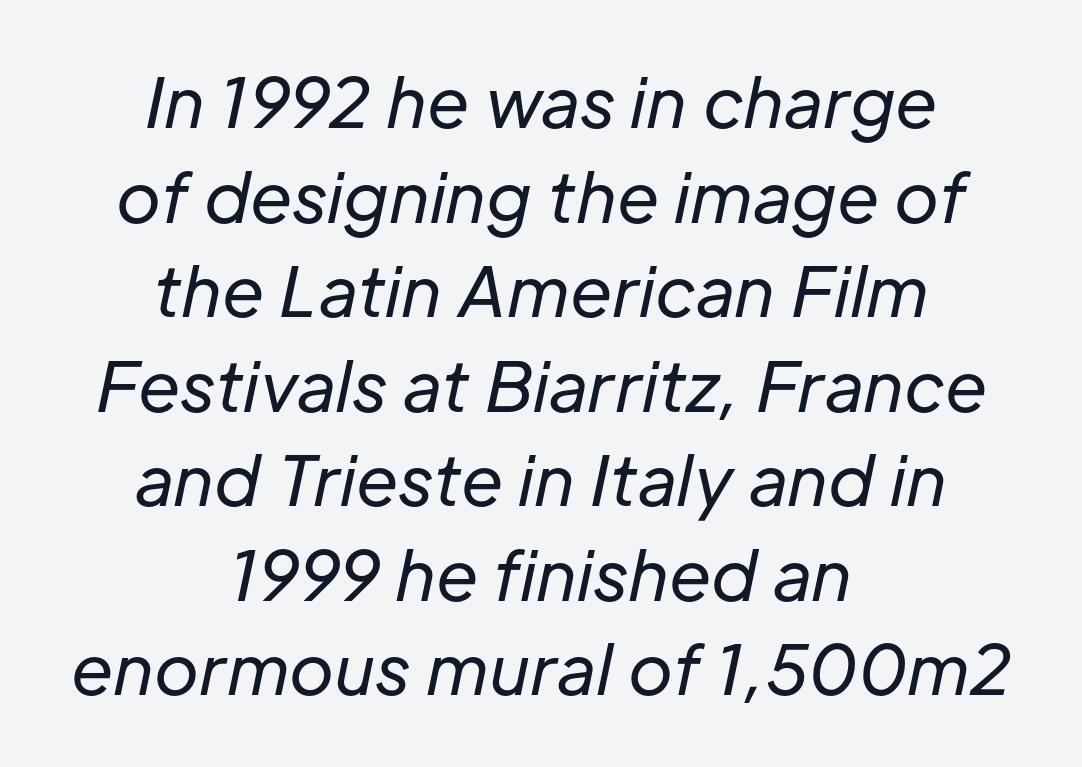
Q: Is the text bold? A: No.
Q: Is the text italic (slanted)? A: Yes, it leans right by about 12 degrees.
Q: Is the text underlined? A: No.
Q: How is the paragraph aligned? A: Centered.
Q: Is the spacing between letters normal or unusually wide? A: Normal.
Q: Is the spacing between lines tight, normal or loose? A: Normal.
Q: Width (condensed, normal, or wide)? A: Normal.
Q: Stroke contrast? A: Low.
Q: x-height? A: Medium.
Q: Monospaced? A: No.
